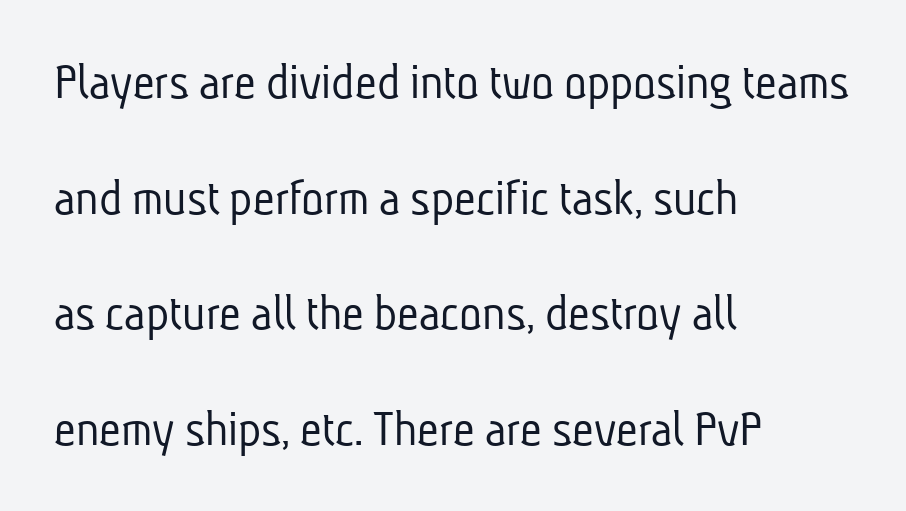
Q: Is the text bold? A: No.
Q: Is the typeface a serif or a sans-serif typeface? A: Sans-serif.
Q: Is the text underlined? A: No.
Q: How is the paragraph aligned? A: Left-aligned.
Q: Is the spacing between letters normal or unusually wide? A: Normal.
Q: Is the spacing between lines tight, normal or loose? A: Loose.
Q: Width (condensed, normal, or wide)? A: Condensed.
Q: Stroke contrast? A: Low.
Q: x-height? A: Medium.
Q: Monospaced? A: No.
